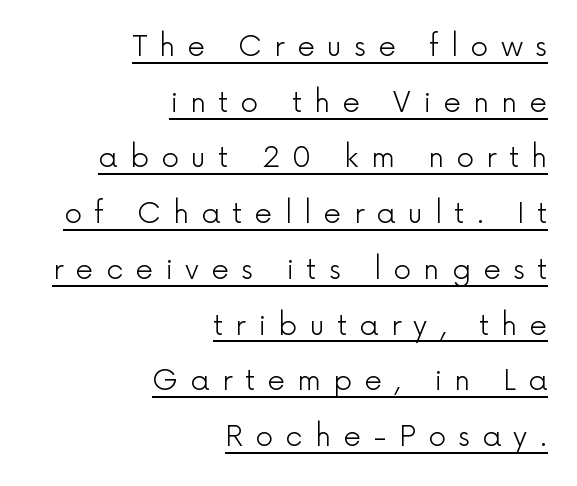
The tracking jumps out immediately: characters are airy and widely separated. Layout note: lines flush right. Underline: present. These lines are rendered in a variable-pitch font.
